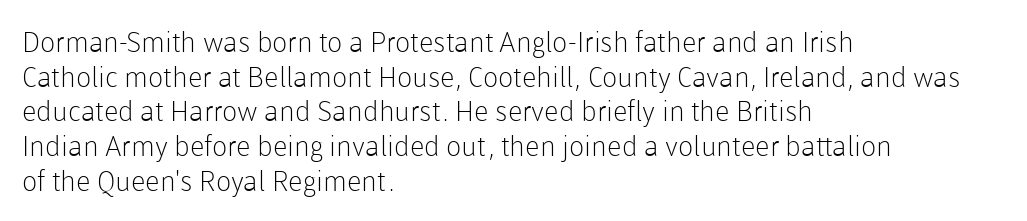
The image shows 28 px light sans-serif type, upright; set left-aligned, line spacing 1.24x, normal letter spacing, not underlined; low stroke contrast and a medium x-height.
